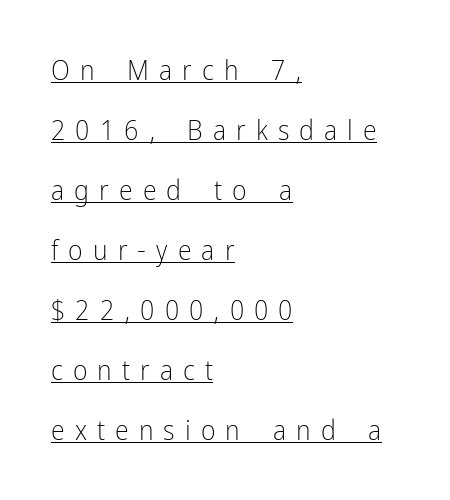
When letters stand straight like this, we call the style roman or upright. Unbolded letterforms with no extra heft. You can tell from the bare stems that sans-serif type was used. Spacing verdict: proportional, widths tailored to each character. Typeset ragged right — the left edge is the straight one.
